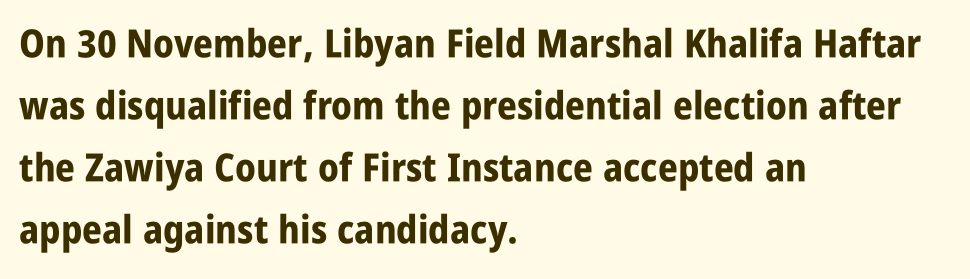
{"serif": "no", "italic": "no", "bold": "yes", "weight": "bold", "width": "condensed", "stroke_contrast": "low", "x_height": "large", "monospaced": "no", "underline": "no", "align": "left", "line_spacing": "normal", "line_spacing_ratio": 1.59, "letter_spacing": "normal", "letter_spacing_em": 0.0, "glyph_px": 39}
